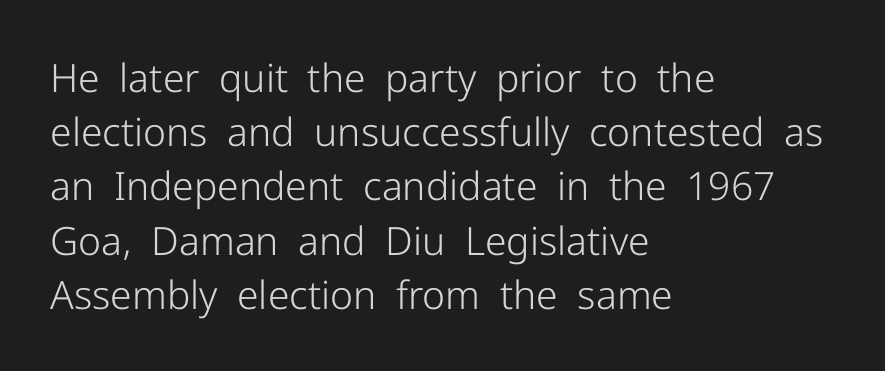
{"serif": "no", "italic": "no", "bold": "no", "weight": "light", "width": "normal", "stroke_contrast": "low", "x_height": "medium", "monospaced": "no", "underline": "no", "align": "left", "line_spacing": "normal", "line_spacing_ratio": 1.39, "letter_spacing": "normal", "letter_spacing_em": 0.0, "glyph_px": 39}
